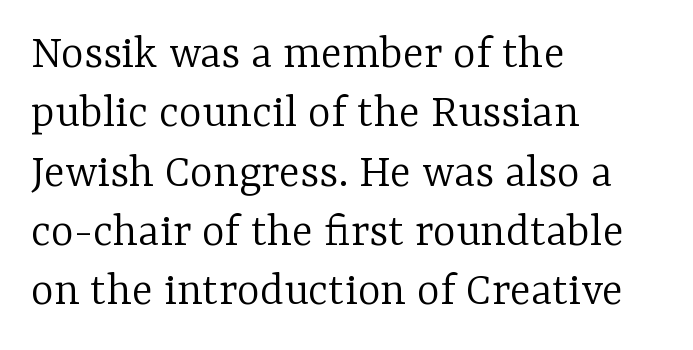
This is roman type, the default non-slanted kind. Check where the strokes stop: tiny serifs finish them off. The text block is weighted toward the left margin, trailing off unevenly rightward. Decoration check: the copy has no underline.
